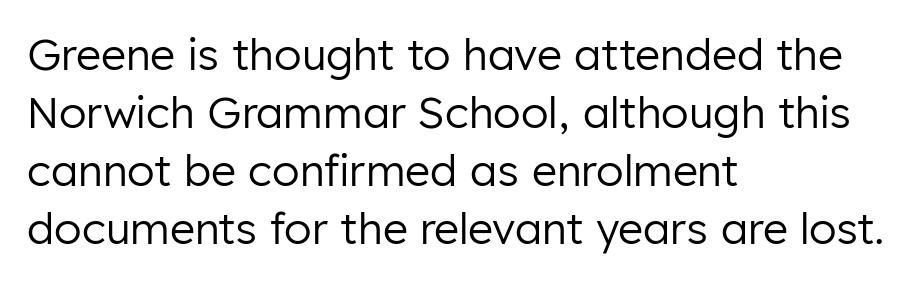
{"serif": "no", "italic": "no", "bold": "no", "weight": "regular", "width": "normal", "stroke_contrast": "low", "x_height": "medium", "monospaced": "no", "underline": "no", "align": "left", "line_spacing": "normal", "line_spacing_ratio": 1.35, "letter_spacing": "normal", "letter_spacing_em": 0.0, "glyph_px": 43}
